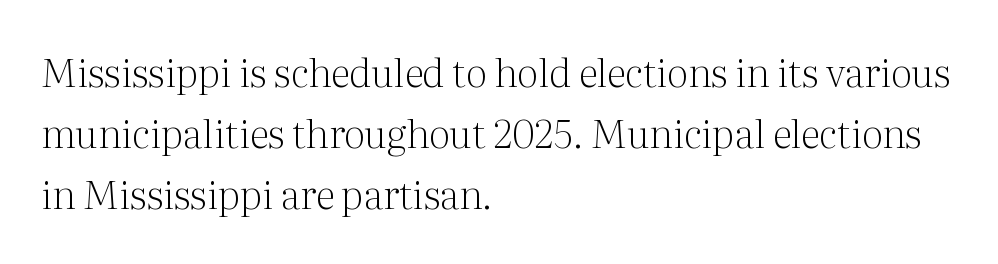
The image shows 39 px light serif type, upright; set left-aligned, normal line spacing (1.57x), normal letter spacing, not underlined; medium stroke contrast and a medium x-height.
